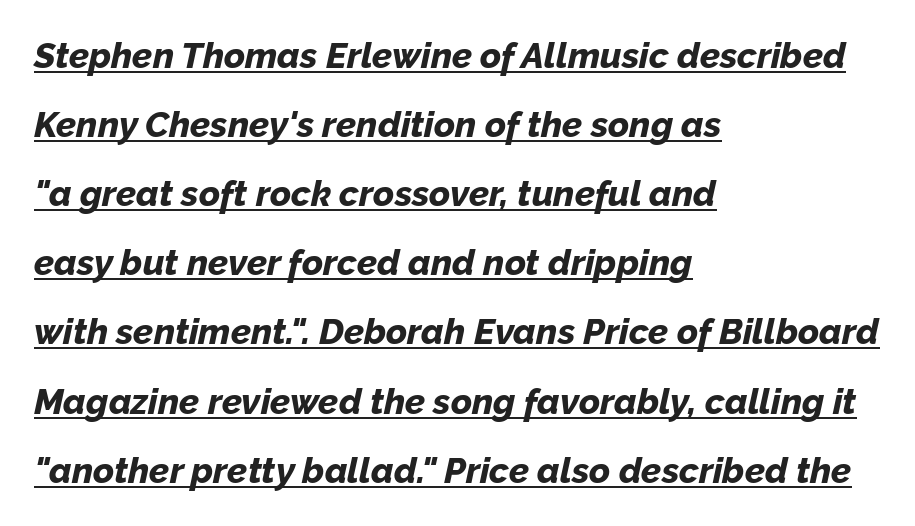
Heavy, bold letterforms. Notice how the passage keeps a crisp vertical edge on the left only. Is the letter spacing exaggerated? No — it looks like the ordinary default. The rendering uses a large line-height, opening up the rows.
